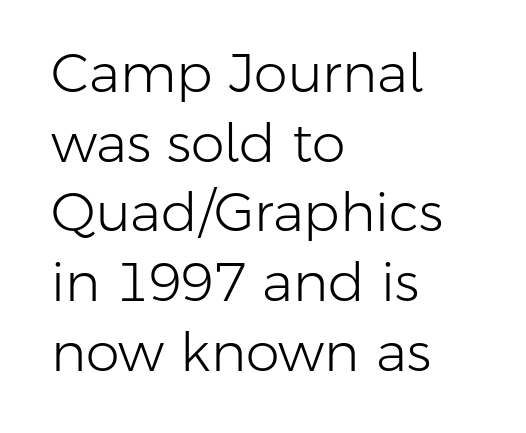
The image shows 54 px light sans-serif type, upright; set left-aligned, normal line spacing (1.29x), normal letter spacing, not underlined; low stroke contrast and a medium x-height.
